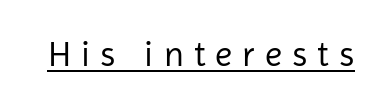
Q: Is the text bold? A: No.
Q: Is the text italic (slanted)? A: No, it is upright.
Q: Is the typeface a serif or a sans-serif typeface? A: Sans-serif.
Q: Is the text underlined? A: Yes.
Q: Is the spacing between letters normal or unusually wide? A: Unusually wide.
Q: Width (condensed, normal, or wide)? A: Normal.
Q: Stroke contrast? A: Low.
Q: x-height? A: Medium.
Q: Monospaced? A: No.
